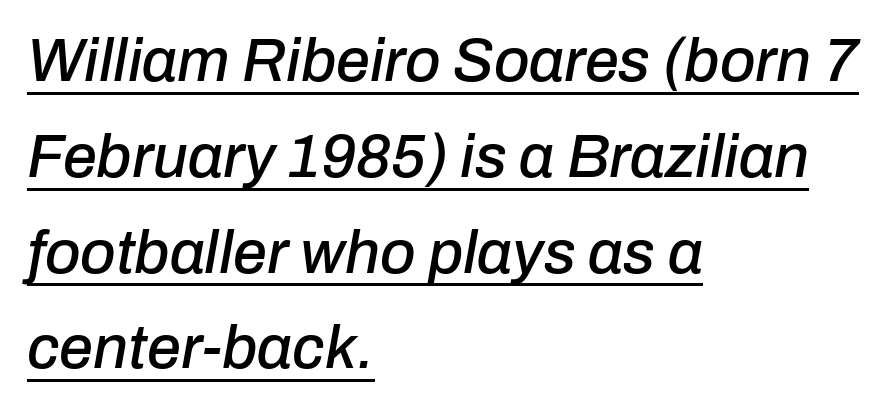
The image shows 61 px text type, italic (leaning right); set left-aligned, normal line spacing (1.57x), normal letter spacing, underlined; low stroke contrast and a medium x-height.
